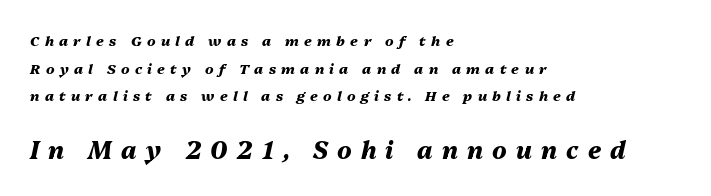
Q: Is the text bold? A: Yes.
Q: Is the text italic (slanted)? A: Yes, it leans right by about 13 degrees.
Q: Is the text underlined? A: No.
Q: How is the paragraph aligned? A: Left-aligned.
Q: Is the spacing between letters normal or unusually wide? A: Unusually wide.
Q: Is the spacing between lines tight, normal or loose? A: Loose.
Q: Which block of text is set in a larger size, the first (top) or the second (bottom)? A: The second (bottom) one.
